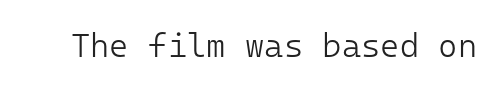
{"serif": "no", "italic": "no", "bold": "no", "weight": "light", "width": "normal", "stroke_contrast": "low", "x_height": "medium", "monospaced": "yes", "underline": "no", "letter_spacing": "normal", "letter_spacing_em": 0.0, "glyph_px": 33}
